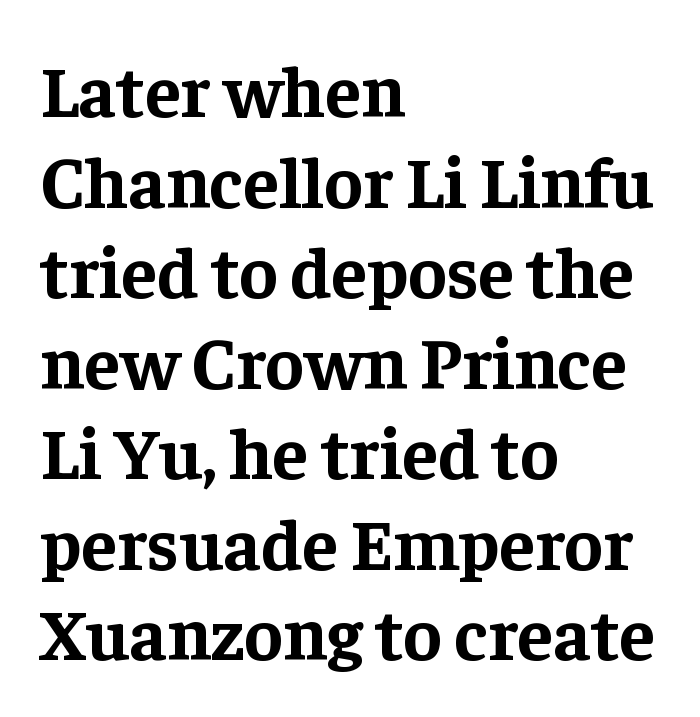
{"serif": "yes", "italic": "no", "bold": "yes", "weight": "bold", "width": "normal", "stroke_contrast": "low", "x_height": "medium", "monospaced": "no", "underline": "no", "align": "left", "line_spacing_ratio": 1.24, "letter_spacing": "normal", "letter_spacing_em": 0.0, "glyph_px": 73}
